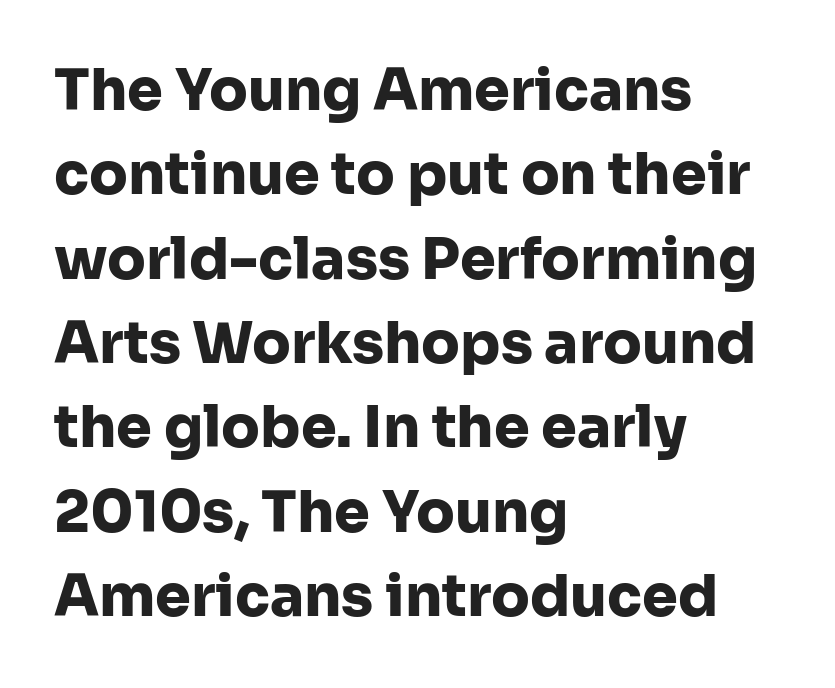
Nobody touched the tracking dial on this one. Glance below the letters and you will spot only blank space. Rendered with straight, roman letterforms. Look at the bottom of the vertical strokes: they stop flat, with no serifs. Note the varied advance widths — an 'i' is clearly narrower than an 'm'.
